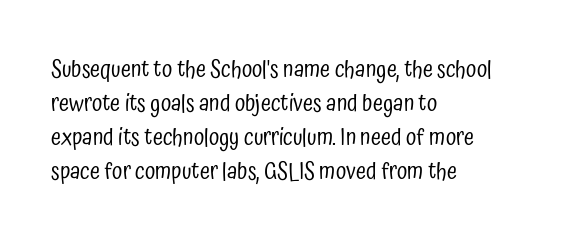
{"italic": "no", "bold": "no", "underline": "no", "align": "left", "line_spacing": "normal", "line_spacing_ratio": 1.48, "letter_spacing": "normal", "letter_spacing_em": 0.0, "glyph_px": 23}
